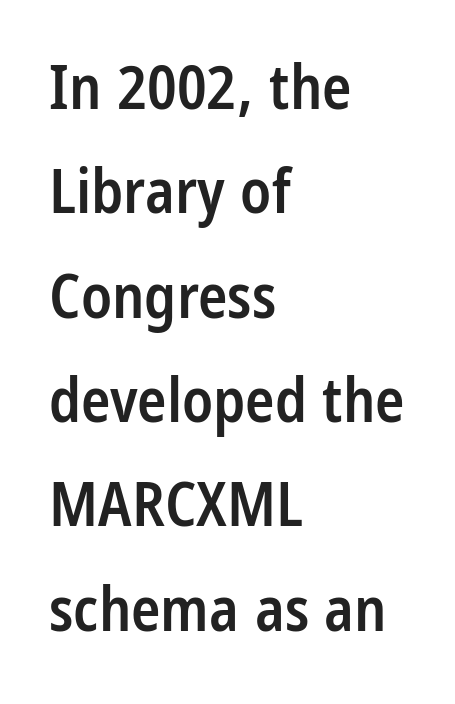
Q: Is the text bold? A: Semi-bold.
Q: Is the text italic (slanted)? A: No, it is upright.
Q: Is the typeface a serif or a sans-serif typeface? A: Sans-serif.
Q: Is the text underlined? A: No.
Q: How is the paragraph aligned? A: Left-aligned.
Q: Is the spacing between letters normal or unusually wide? A: Normal.
Q: Width (condensed, normal, or wide)? A: Condensed.
Q: Stroke contrast? A: Low.
Q: x-height? A: Large.
Q: Monospaced? A: No.
